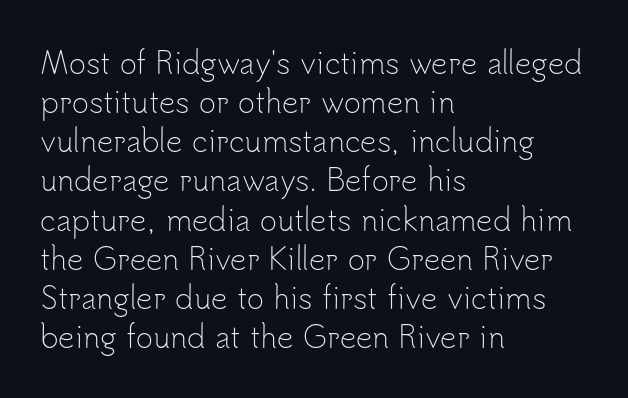
The image shows 29 px light sans-serif type, upright; set left-aligned, normal line spacing (1.35x), normal letter spacing, not underlined; low stroke contrast and a small x-height.
